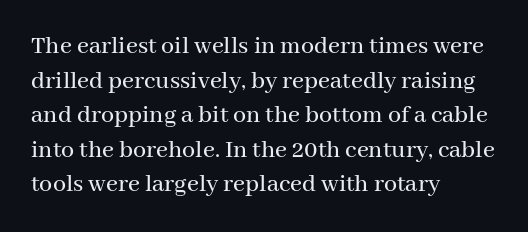
{"italic": "no", "underline": "no", "align": "left", "line_spacing": "normal", "line_spacing_ratio": 1.33, "letter_spacing": "normal", "letter_spacing_em": 0.0, "glyph_px": 26}
